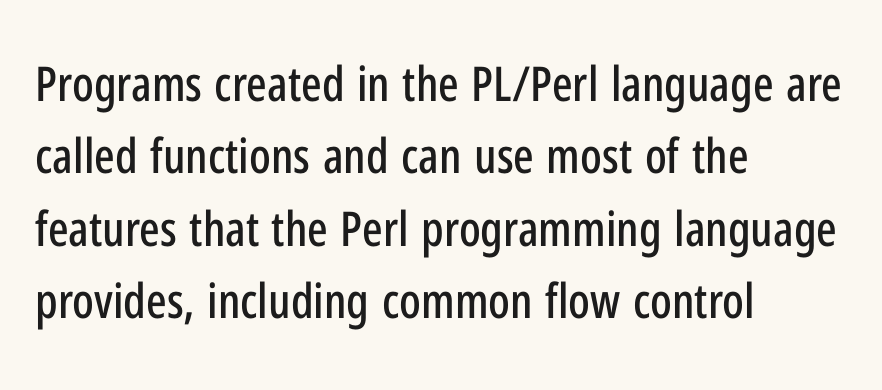
{"serif": "no", "italic": "no", "width": "condensed", "stroke_contrast": "low", "x_height": "medium", "monospaced": "no", "underline": "no", "align": "left", "line_spacing": "normal", "line_spacing_ratio": 1.51, "letter_spacing": "normal", "letter_spacing_em": 0.0, "glyph_px": 48}
